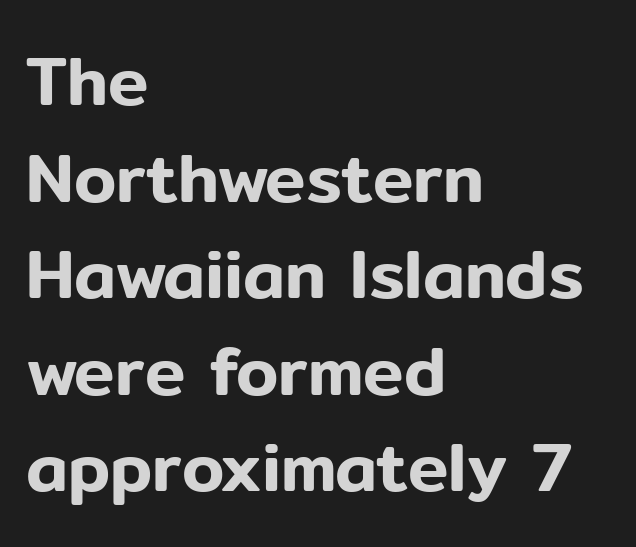
Decoration check: the copy has no underline. The rows are spaced the way most documents space them. Upright lettering throughout. These lines stack with their left ends in a neat column. Letterform terminals end flat and unadorned throughout the passage.
